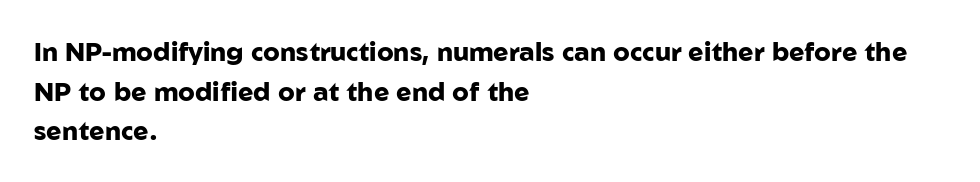
Q: Is the text bold? A: Yes.
Q: Is the text italic (slanted)? A: No, it is upright.
Q: Is the text underlined? A: No.
Q: How is the paragraph aligned? A: Left-aligned.
Q: Is the spacing between letters normal or unusually wide? A: Normal.
Q: Is the spacing between lines tight, normal or loose? A: Normal.
